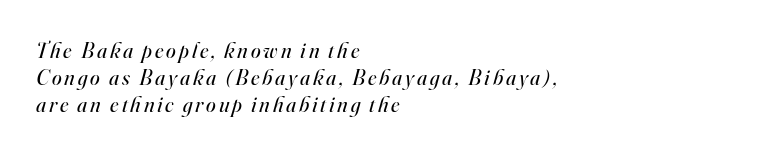
The image shows 22 px text type, italic (leaning right); set left-aligned, line spacing 1.23x, not underlined.
